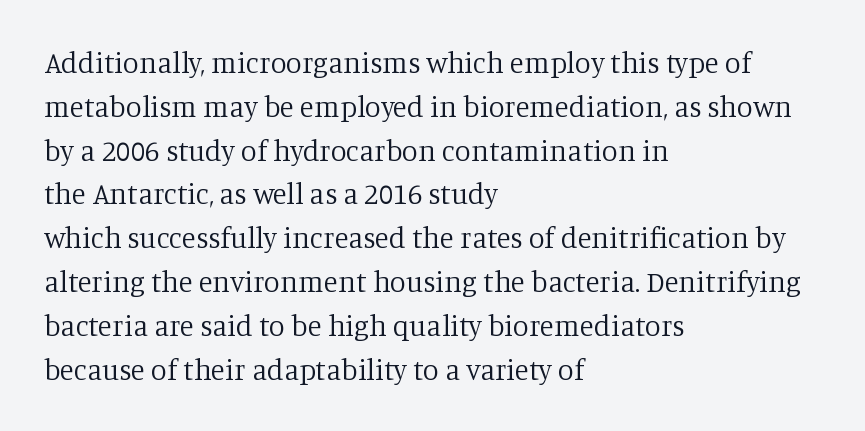
Q: Is the text bold? A: No.
Q: Is the text italic (slanted)? A: No, it is upright.
Q: Is the typeface a serif or a sans-serif typeface? A: Serif.
Q: Is the text underlined? A: No.
Q: How is the paragraph aligned? A: Left-aligned.
Q: Is the spacing between letters normal or unusually wide? A: Normal.
Q: Is the spacing between lines tight, normal or loose? A: Normal.
Q: Width (condensed, normal, or wide)? A: Normal.
Q: Stroke contrast? A: Low.
Q: x-height? A: Large.
Q: Monospaced? A: No.
